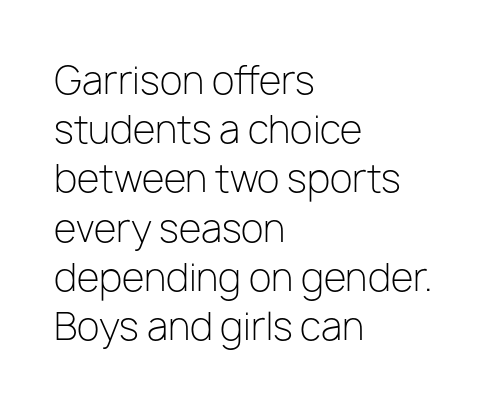
{"serif": "no", "italic": "no", "bold": "no", "weight": "light", "width": "normal", "stroke_contrast": "low", "x_height": "medium", "monospaced": "no", "underline": "no", "align": "left", "line_spacing": "normal", "line_spacing_ratio": 1.33, "letter_spacing": "normal", "letter_spacing_em": 0.0, "glyph_px": 37}
